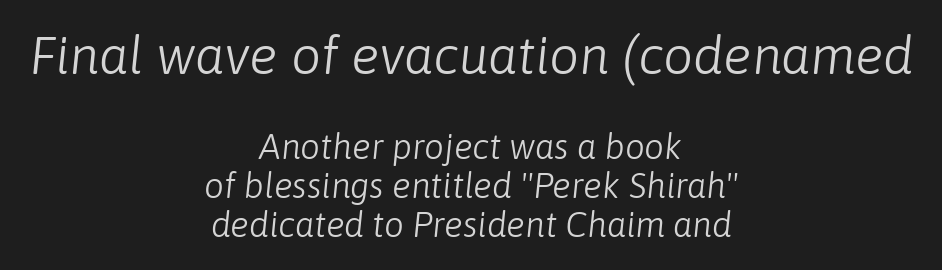
Q: Is the text bold? A: No.
Q: Is the text italic (slanted)? A: Yes, it leans right by about 6 degrees.
Q: Is the text underlined? A: No.
Q: How is the paragraph aligned? A: Centered.
Q: Is the spacing between letters normal or unusually wide? A: Normal.
Q: Is the spacing between lines tight, normal or loose? A: Tight.
Q: Which block of text is set in a larger size, the first (top) or the second (bottom)? A: The first (top) one.
Q: Width (condensed, normal, or wide)? A: Normal.
Q: Stroke contrast? A: Low.
Q: x-height? A: Medium.
Q: Monospaced? A: No.
